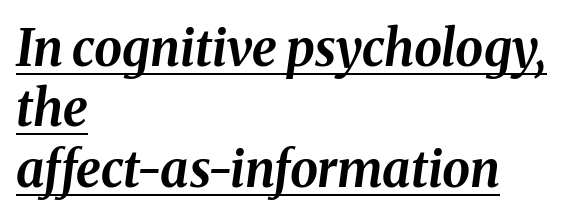
Looks like regular typesetting: each glyph gets only the width it needs. You could call the tracking neutral — neither tight nor loose. This is heavy type, rendered in bold. Visually the block forms a straight wall on the left and a jagged coastline on the right. Looking at the ascenders, they clearly lean.
